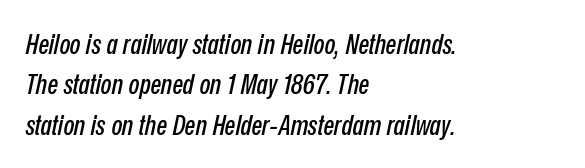
Q: Is the text italic (slanted)? A: Yes, it leans right by about 12 degrees.
Q: Is the text underlined? A: No.
Q: How is the paragraph aligned? A: Left-aligned.
Q: Is the spacing between letters normal or unusually wide? A: Normal.
Q: Is the spacing between lines tight, normal or loose? A: Normal.
Q: Width (condensed, normal, or wide)? A: Condensed.
Q: Stroke contrast? A: Low.
Q: x-height? A: Medium.
Q: Monospaced? A: No.
